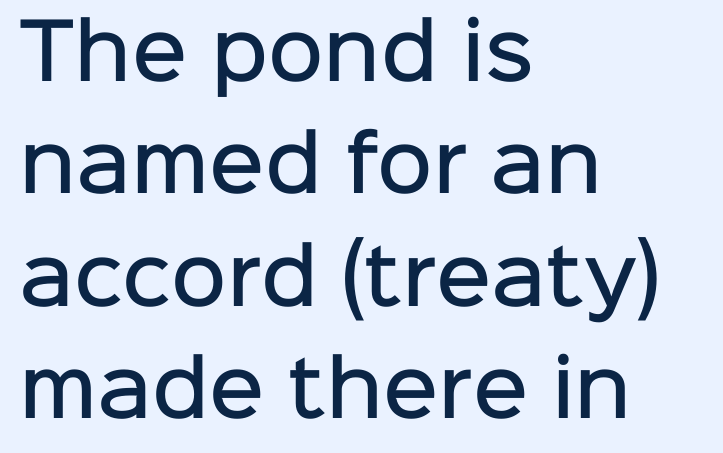
Q: Is the text bold? A: Semi-bold.
Q: Is the text italic (slanted)? A: No, it is upright.
Q: Is the typeface a serif or a sans-serif typeface? A: Sans-serif.
Q: Is the text underlined? A: No.
Q: How is the paragraph aligned? A: Left-aligned.
Q: Is the spacing between letters normal or unusually wide? A: Normal.
Q: Is the spacing between lines tight, normal or loose? A: Normal.
Q: Width (condensed, normal, or wide)? A: Normal.
Q: Stroke contrast? A: Low.
Q: x-height? A: Medium.
Q: Monospaced? A: No.
